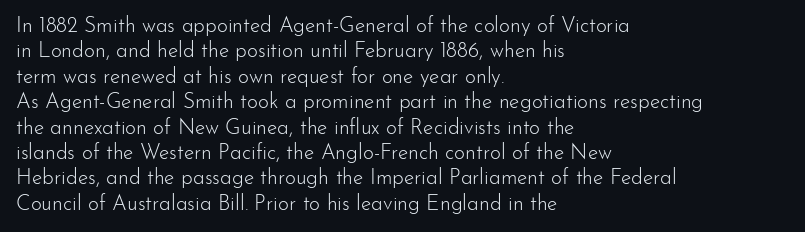
The image shows 21 px text type, upright; set left-aligned, line spacing 1.21x, normal letter spacing, not underlined.
